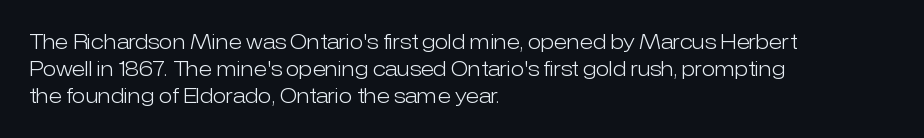
The text block is weighted toward the left margin, trailing off unevenly rightward. Summary of vertical rhythm: regular, with standard interline spacing. Spacing between characters is what you'd get straight out of the box. The letterforms sit at book weight or below.
